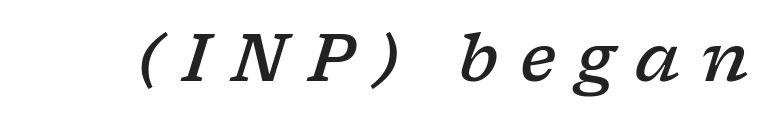
These lines were composed using italics. These lines are rendered in a variable-pitch font. Compared with typical body copy, the letter spacing here is much looser. Moderately thickened strokes mark this as semibold type. The rendering shows small feet on the letterforms — a serif design. Rule under the text: the space is simply empty.
